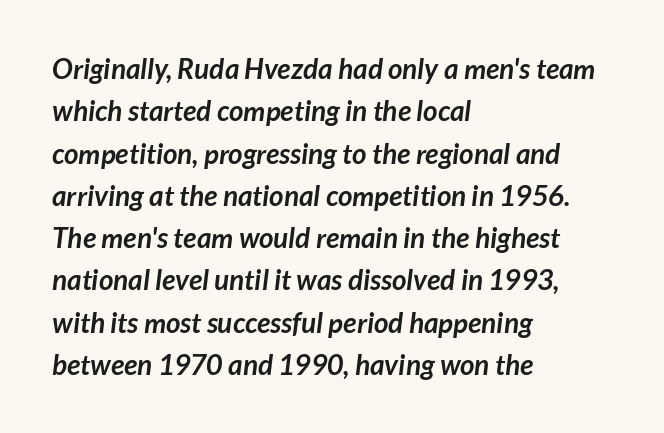
{"serif": "no", "bold": "yes", "weight": "semibold", "width": "normal", "stroke_contrast": "low", "x_height": "medium", "monospaced": "no", "underline": "no", "align": "left", "line_spacing": "normal", "line_spacing_ratio": 1.51, "letter_spacing": "normal", "letter_spacing_em": 0.0, "glyph_px": 28}
